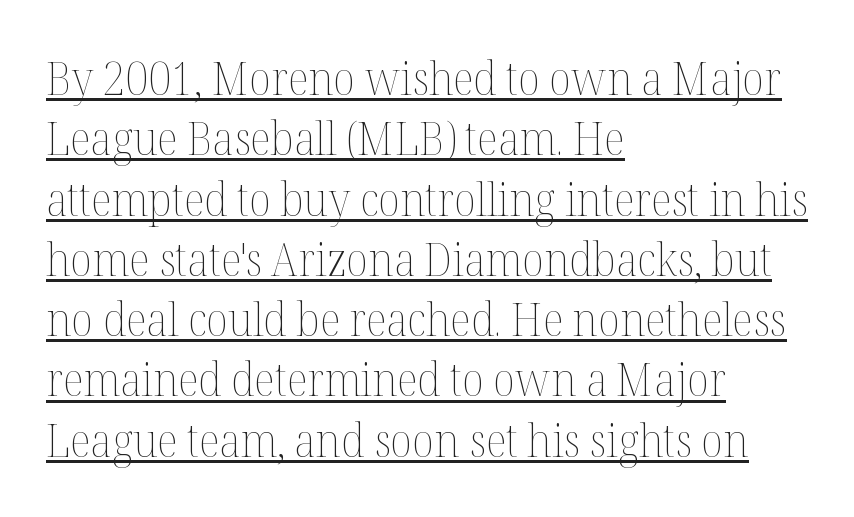
The weight would be labelled regular, book, light, or lighter still. Each word holds together tightly as a unit, with standard inter-letter gaps. The passage shown stacks its lines at a standard gap. Students, observe the line beneath the letters — that is underlining. The lettering stays uniformly vertical, giving the passage a roman look.
